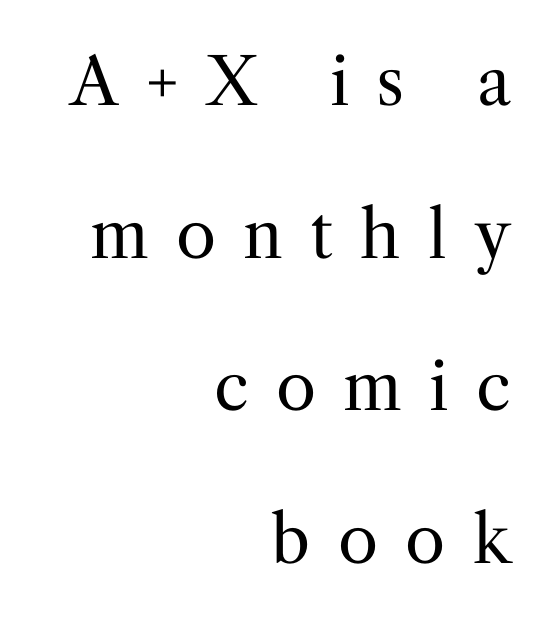
{"serif": "yes", "italic": "no", "bold": "no", "weight": "regular", "width": "normal", "stroke_contrast": "medium", "x_height": "medium", "monospaced": "no", "underline": "no", "align": "right", "line_spacing": "loose", "line_spacing_ratio": 2.35, "letter_spacing": "wide", "letter_spacing_em": 0.42, "glyph_px": 65}
